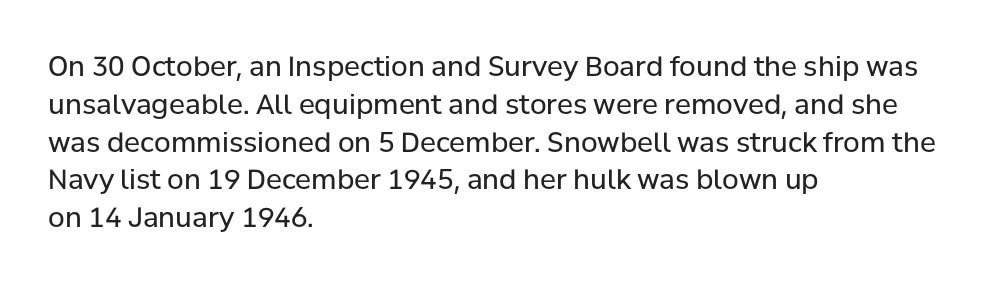
{"italic": "no", "bold": "no", "underline": "no", "align": "left", "line_spacing": "normal", "line_spacing_ratio": 1.4, "letter_spacing": "normal", "letter_spacing_em": 0.0, "glyph_px": 27}
